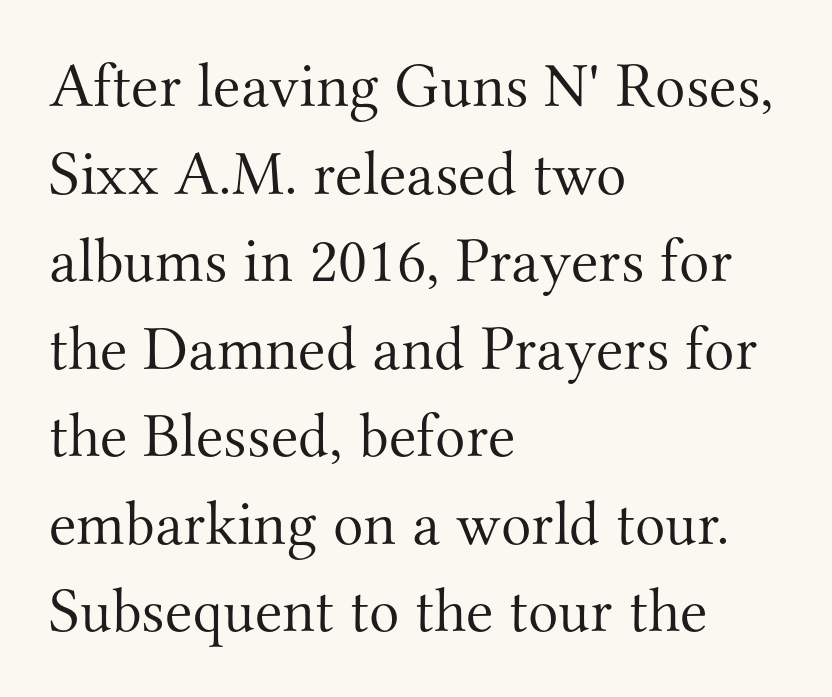
The image shows 63 px light serif type, upright; set left-aligned, normal line spacing (1.39x), normal letter spacing, not underlined; medium stroke contrast and a small x-height.
